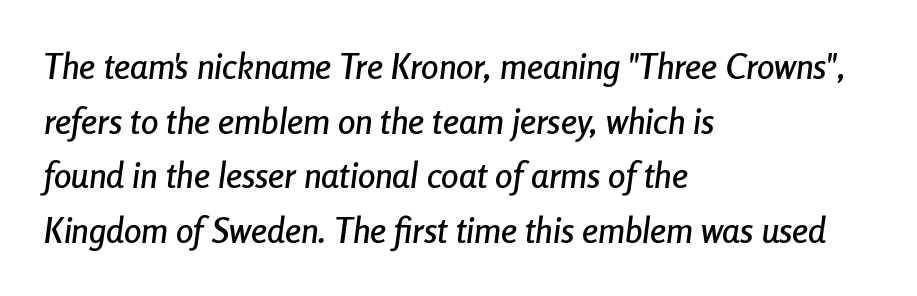
{"italic": "yes", "lean": "right", "slant_degrees": 8, "width": "condensed", "stroke_contrast": "low", "x_height": "medium", "monospaced": "no", "underline": "no", "align": "left", "line_spacing": "normal", "line_spacing_ratio": 1.56, "letter_spacing": "normal", "letter_spacing_em": 0.0, "glyph_px": 35}
